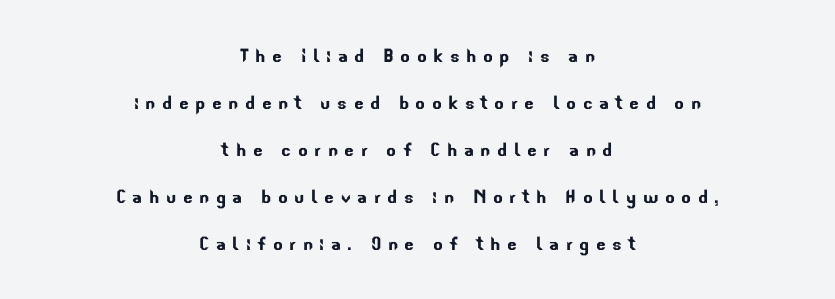
The image shows 23 px text type; set centered, loose line spacing (2.04x), unusually wide letter spacing (+0.28 em), not underlined.
